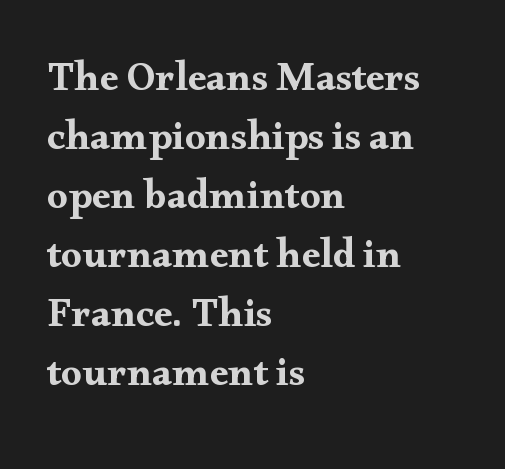
One glance says typical: line gaps are just what's usual. Do the characters align in a grid? No, the font is proportional. The line texture is even and compact thanks to regular tracking. The paragraph shown leans on its left margin.
